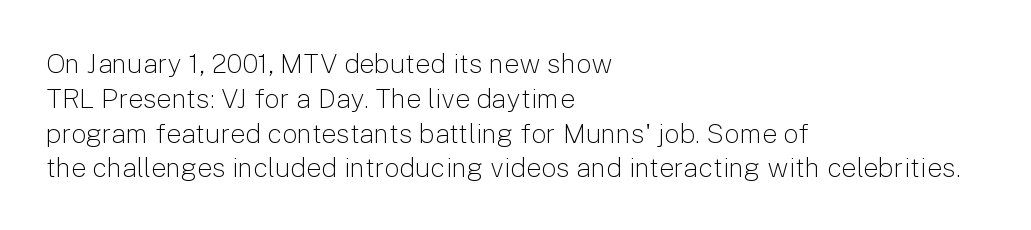
This sample keeps an unexceptional amount of space between lines. Characters remain perfectly vertical along every line. The gap between lines stays unmarked. Is this a heavy cut? Hardly; it is regular or lighter.
